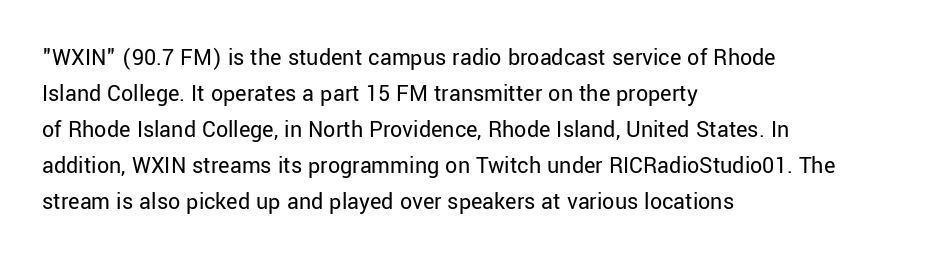
The image shows 24 px text type, upright; set left-aligned, normal line spacing (1.5x), normal letter spacing, not underlined.
